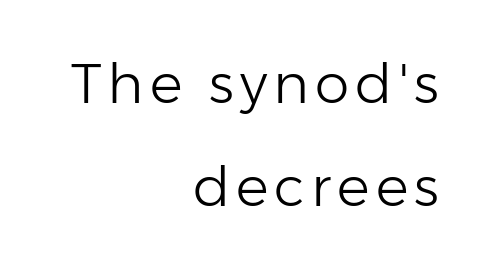
This is roman type, the default non-slanted kind. The passage shown is typed in a proportional face where columns would drift. This sample is right-justified, so line beginnings fall wherever the words allow. Nope, no serifs anywhere on these letters. The foot of each line stays bare and open. No extra ink here — the face is not bold.
